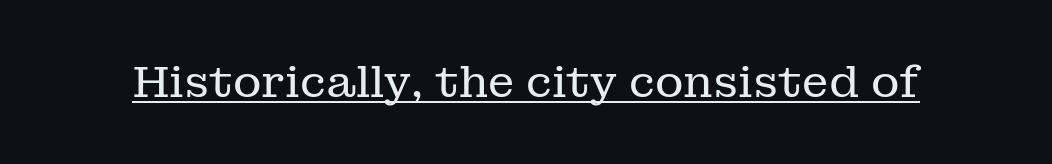
The passage shown is typeset with a serif family. The passage shown is typed in a proportional face where columns would drift. A roman cut, with each character standing at attention. How are the letters spaced? Ordinarily, with no added tracking.
